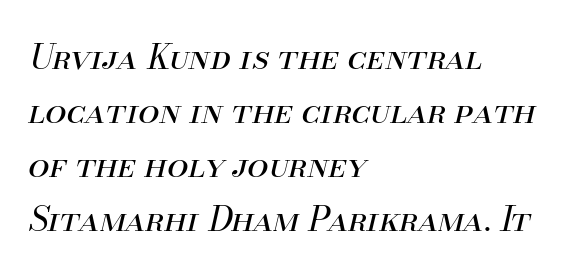
Q: Is the text bold? A: No.
Q: Is the text italic (slanted)? A: Yes, it leans right by about 13 degrees.
Q: Is the text underlined? A: No.
Q: How is the paragraph aligned? A: Left-aligned.
Q: Is the spacing between letters normal or unusually wide? A: Normal.
Q: Is the spacing between lines tight, normal or loose? A: Normal.
Q: Width (condensed, normal, or wide)? A: Normal.
Q: Stroke contrast? A: Medium.
Q: x-height? A: Small.
Q: Monospaced? A: No.
